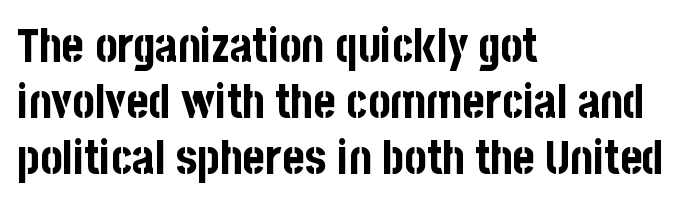
The image shows 47 px bold, condensed sans-serif type, upright; set left-aligned, line spacing 1.19x, normal letter spacing, not underlined; low stroke contrast and a large x-height.
